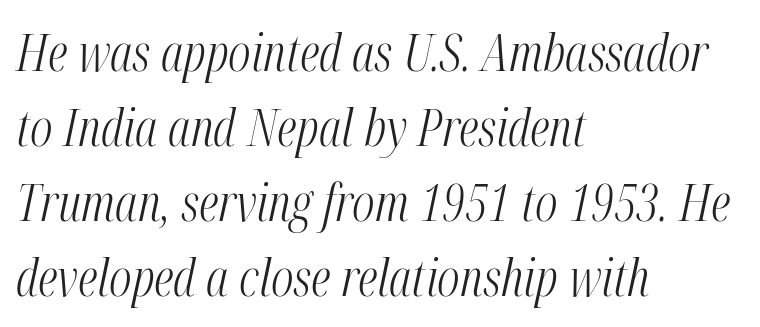
The image shows 51 px light, condensed type, italic (leaning right); set left-aligned, normal line spacing (1.47x), normal letter spacing, not underlined; medium stroke contrast and a medium x-height.
